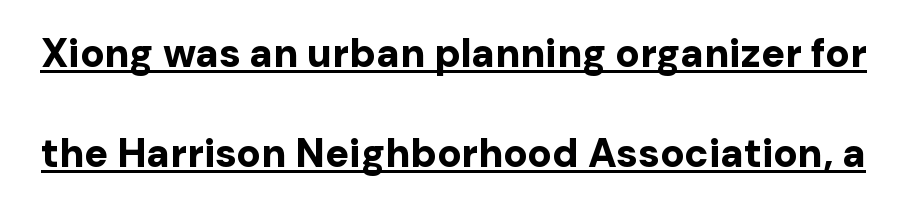
Q: Is the text bold? A: Yes.
Q: Is the text italic (slanted)? A: No, it is upright.
Q: Is the typeface a serif or a sans-serif typeface? A: Sans-serif.
Q: Is the text underlined? A: Yes.
Q: Is the spacing between letters normal or unusually wide? A: Normal.
Q: Is the spacing between lines tight, normal or loose? A: Loose.
Q: Width (condensed, normal, or wide)? A: Normal.
Q: Stroke contrast? A: Low.
Q: x-height? A: Medium.
Q: Monospaced? A: No.
